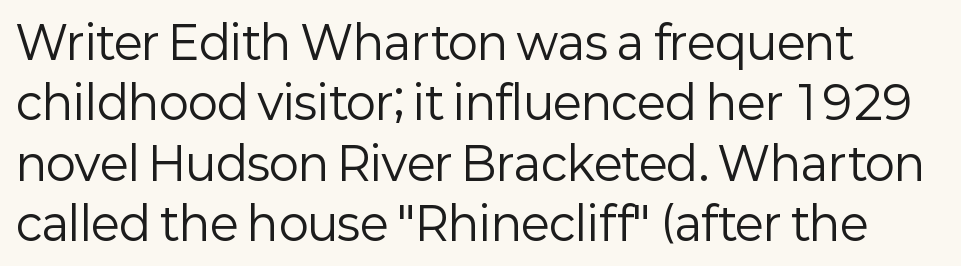
The image shows 45 px regular-weight sans-serif type, upright; set normal line spacing (1.34x), normal letter spacing, not underlined; low stroke contrast and a medium x-height.
